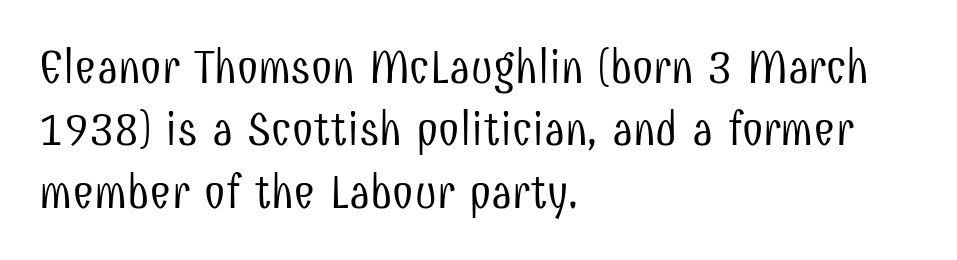
{"serif": "no", "italic": "no", "bold": "no", "weight": "light", "width": "condensed", "stroke_contrast": "low", "x_height": "medium", "monospaced": "no", "underline": "no", "align": "left", "line_spacing": "normal", "line_spacing_ratio": 1.3, "letter_spacing": "normal", "letter_spacing_em": 0.0, "glyph_px": 48}
